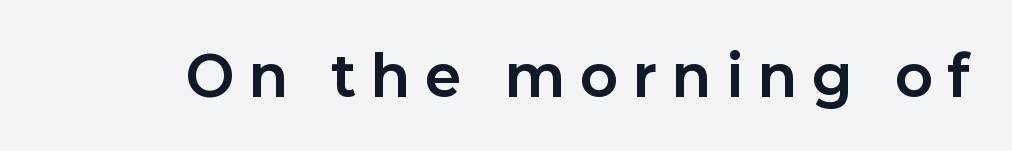
This rendering features lettering with no underline. You can tell it's not italic because the verticals are truly vertical. Set as a true bold cut, around the 700 mark. Each letter's strokes conclude bluntly, with no projecting serifs. Think of a printed novel: that variable character pitch is what you see here. In terms of letterspacing, this is a distinctly airy, spread setting.
